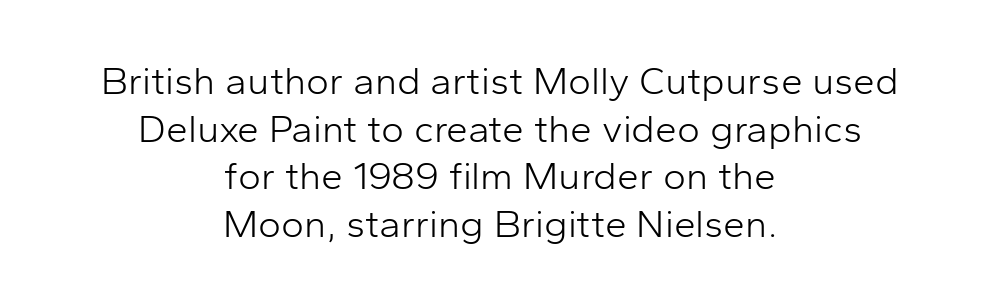
Q: Is the text bold? A: No.
Q: Is the text italic (slanted)? A: No, it is upright.
Q: Is the typeface a serif or a sans-serif typeface? A: Sans-serif.
Q: Is the text underlined? A: No.
Q: How is the paragraph aligned? A: Centered.
Q: Is the spacing between letters normal or unusually wide? A: Normal.
Q: Width (condensed, normal, or wide)? A: Normal.
Q: Stroke contrast? A: Low.
Q: x-height? A: Medium.
Q: Monospaced? A: No.
